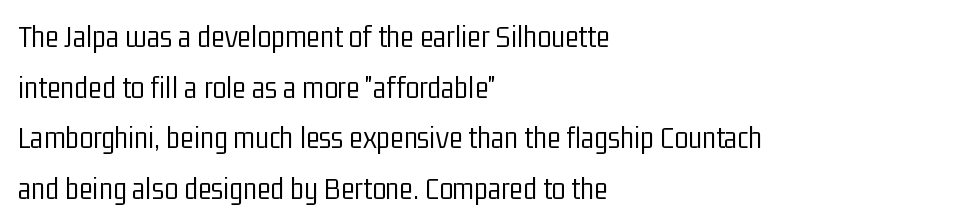
{"serif": "no", "italic": "no", "bold": "no", "weight": "light", "width": "condensed", "stroke_contrast": "low", "x_height": "medium", "monospaced": "no", "underline": "no", "align": "left", "line_spacing": "normal", "line_spacing_ratio": 1.58, "letter_spacing": "normal", "letter_spacing_em": 0.0, "glyph_px": 32}
